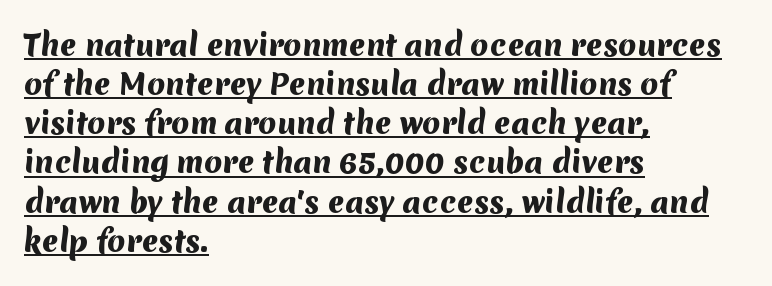
{"serif": "no", "bold": "yes", "weight": "heavy", "width": "normal", "stroke_contrast": "medium", "x_height": "medium", "monospaced": "no", "underline": "yes", "align": "left", "line_spacing": "normal", "line_spacing_ratio": 1.35, "letter_spacing": "normal", "letter_spacing_em": 0.0, "glyph_px": 29}
